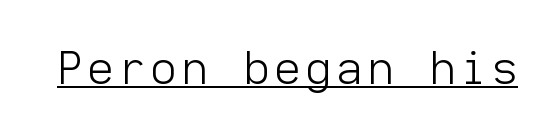
{"serif": "no", "italic": "no", "bold": "no", "weight": "light", "width": "normal", "stroke_contrast": "low", "x_height": "medium", "monospaced": "yes", "underline": "yes", "glyph_px": 44}
